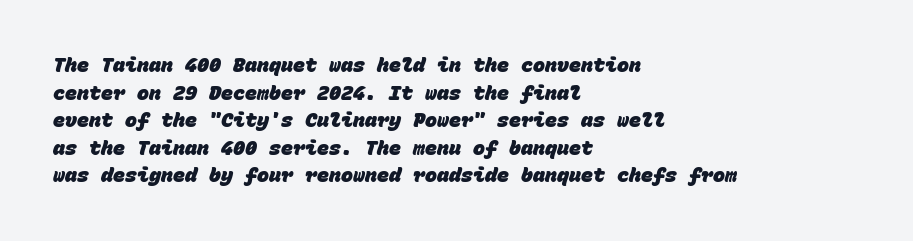
Q: Is the text bold? A: Yes.
Q: Is the text underlined? A: No.
Q: How is the paragraph aligned? A: Left-aligned.
Q: Is the spacing between letters normal or unusually wide? A: Normal.
Q: Is the spacing between lines tight, normal or loose? A: Normal.
